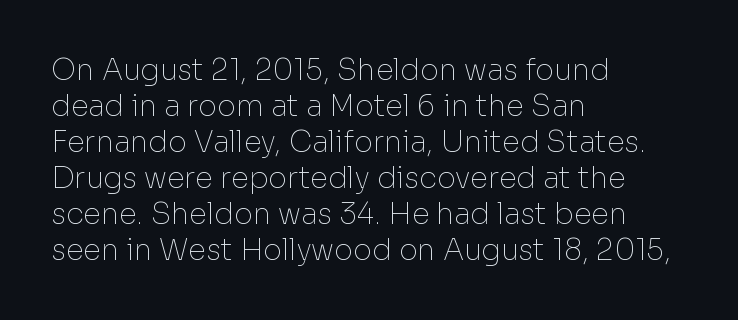
{"serif": "no", "italic": "no", "bold": "no", "weight": "thin", "width": "normal", "stroke_contrast": "low", "x_height": "medium", "monospaced": "no", "underline": "no", "align": "left", "line_spacing_ratio": 1.24, "letter_spacing": "normal", "letter_spacing_em": 0.0, "glyph_px": 29}
